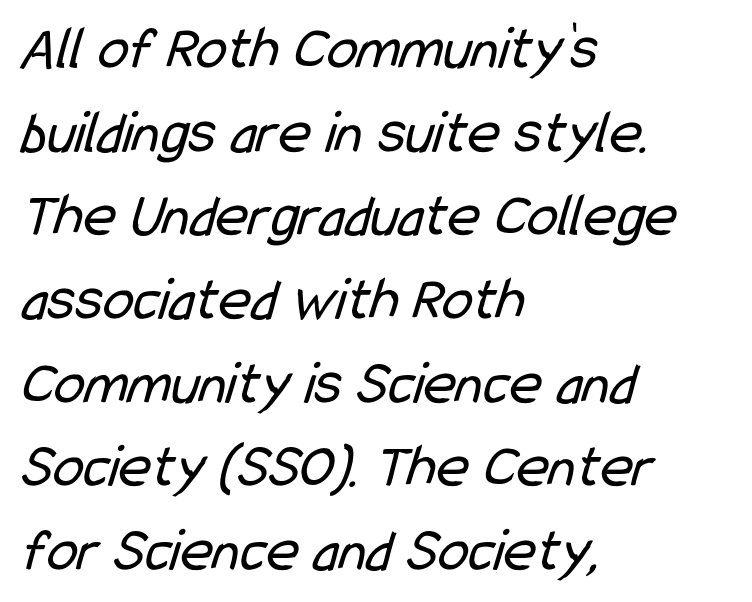
Q: Is the text bold? A: No.
Q: Is the typeface a serif or a sans-serif typeface? A: Sans-serif.
Q: Is the text underlined? A: No.
Q: How is the paragraph aligned? A: Left-aligned.
Q: Is the spacing between letters normal or unusually wide? A: Normal.
Q: Is the spacing between lines tight, normal or loose? A: Normal.
Q: Width (condensed, normal, or wide)? A: Condensed.
Q: Stroke contrast? A: Low.
Q: x-height? A: Medium.
Q: Monospaced? A: No.
